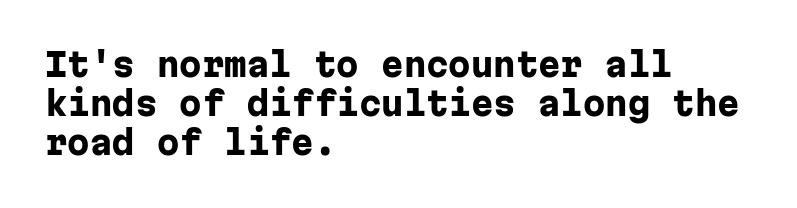
The image shows 32 px heavy sans-serif type, upright, monospaced; set left-aligned, line spacing 1.22x, normal letter spacing, not underlined; low stroke contrast and a medium x-height.
